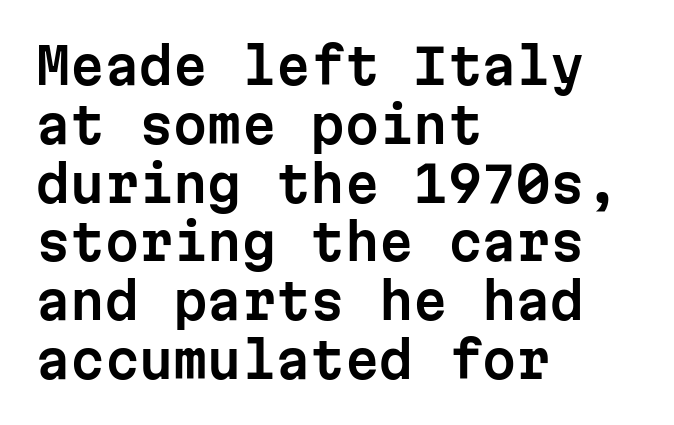
The type sits square on the baseline with zero lean. Glance below the letters and you will spot only blank space. Short and long lines alike share a common starting point at left. The letters march in equal steps, a hallmark of fixed-pitch type. Words appear dense and cohesive because spacing is normal. Is this a sans? Yes — the strokes have no serifs.
